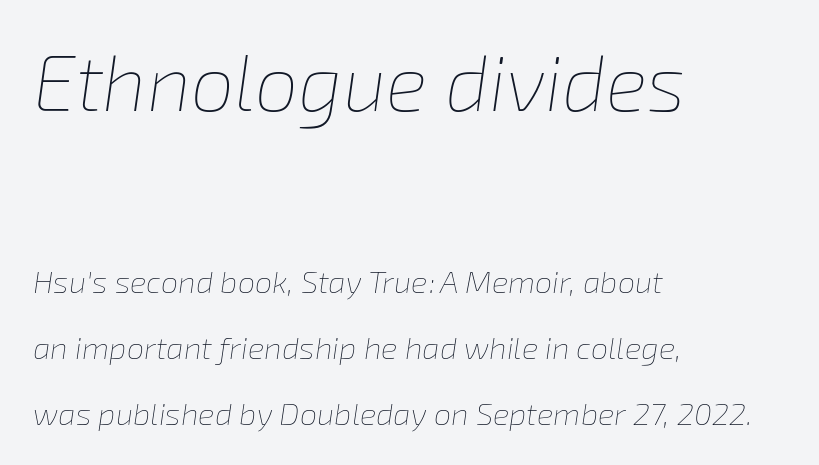
{"italic": "yes", "lean": "right", "slant_degrees": 8, "bold": "no", "weight": "thin", "width": "normal", "stroke_contrast": "low", "x_height": "medium", "monospaced": "no", "underline": "no", "align": "left", "line_spacing": "loose", "line_spacing_ratio": 2.13, "letter_spacing": "normal", "letter_spacing_em": 0.0, "larger_block": "first", "size_ratio": 2.52, "glyph_px": 78}
